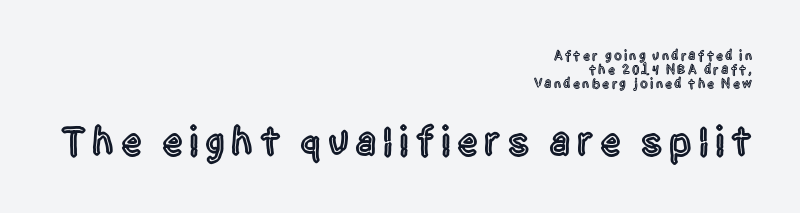
The image shows 41 px condensed sans-serif type, upright; set right-aligned, tight line spacing (0.99x), not underlined; the second (bottom) block is 2.93x larger; a large x-height.
